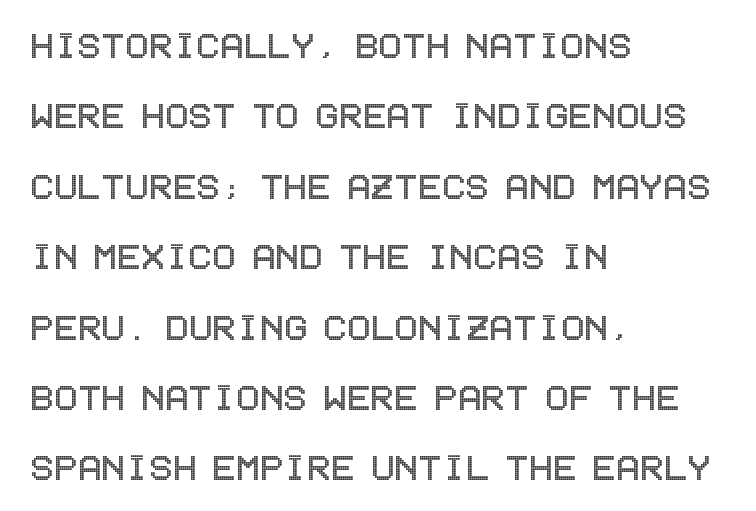
Vertical spacing — default. The tracking reads as untouched default to a designer's eye. Descender tails drop into unmarked territory. The lettering stays uniformly vertical, giving the passage a roman look. All the whitespace from short lines collects on the right.
